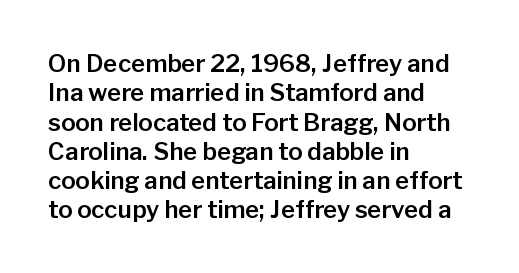
The lettering stays uniformly vertical, giving the passage a roman look. The letterforms sit shoulder to shoulder at normal distance. The setting favours the left margin, as ordinary paragraphs usually do. Decoration check: the copy has no underline.
